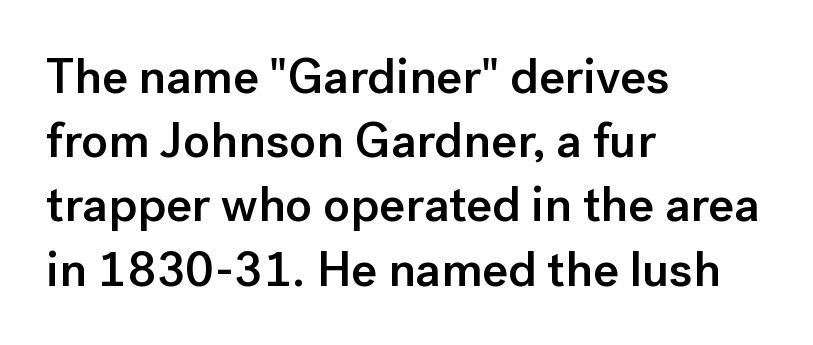
{"serif": "no", "italic": "no", "bold": "semi", "weight": "semibold", "width": "normal", "stroke_contrast": "low", "x_height": "medium", "monospaced": "no", "underline": "no", "align": "left", "line_spacing": "normal", "line_spacing_ratio": 1.31, "letter_spacing": "normal", "letter_spacing_em": 0.0, "glyph_px": 49}
